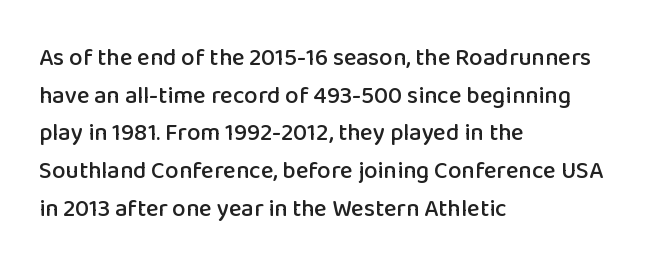
Q: Is the text italic (slanted)? A: No, it is upright.
Q: Is the text underlined? A: No.
Q: How is the paragraph aligned? A: Left-aligned.
Q: Is the spacing between letters normal or unusually wide? A: Normal.
Q: Is the spacing between lines tight, normal or loose? A: Normal.
